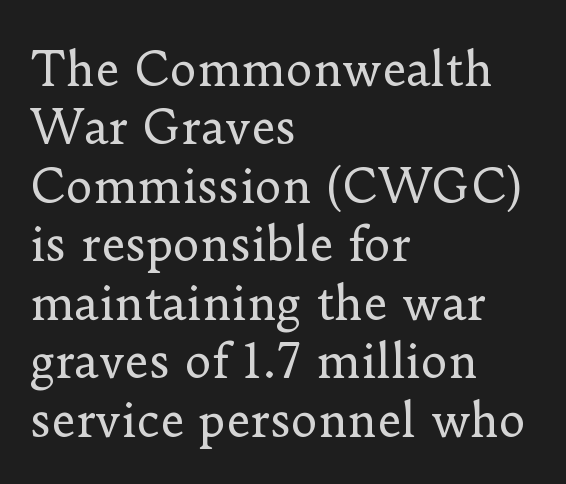
Q: Is the text bold? A: No.
Q: Is the text italic (slanted)? A: No, it is upright.
Q: Is the typeface a serif or a sans-serif typeface? A: Serif.
Q: Is the text underlined? A: No.
Q: How is the paragraph aligned? A: Left-aligned.
Q: Is the spacing between letters normal or unusually wide? A: Normal.
Q: Is the spacing between lines tight, normal or loose? A: Normal.
Q: Width (condensed, normal, or wide)? A: Normal.
Q: Stroke contrast? A: Low.
Q: x-height? A: Small.
Q: Monospaced? A: No.
